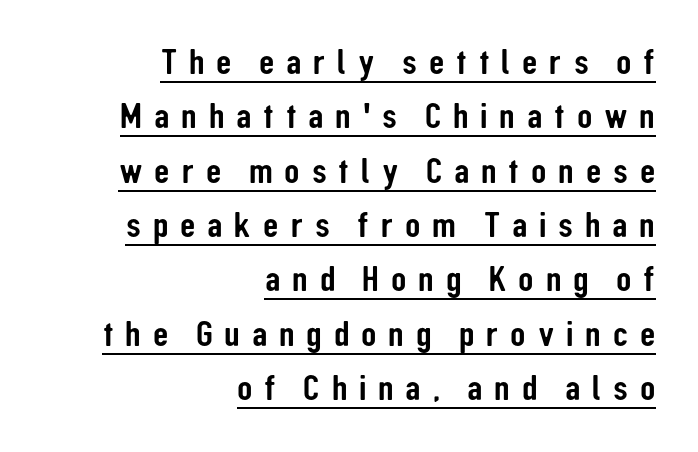
{"serif": "no", "italic": "no", "width": "condensed", "stroke_contrast": "low", "x_height": "medium", "monospaced": "no", "underline": "yes", "align": "right", "line_spacing": "normal", "line_spacing_ratio": 1.43, "letter_spacing": "wide", "letter_spacing_em": 0.31, "glyph_px": 38}
